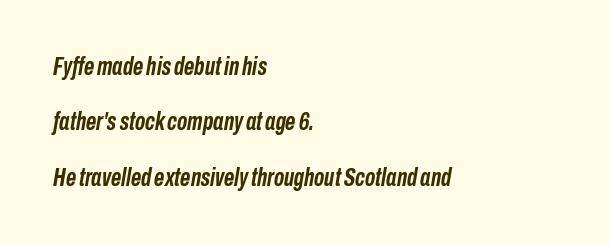
The image shows 25 px bold type, italic (leaning right); set left-aligned, loose line spacing (2.22x), normal letter spacing, not underlined.
